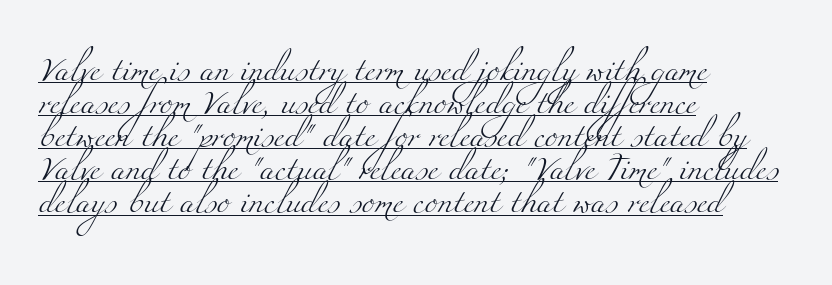
The image shows 24 px text type; set left-aligned, normal line spacing (1.38x), normal letter spacing, underlined.
